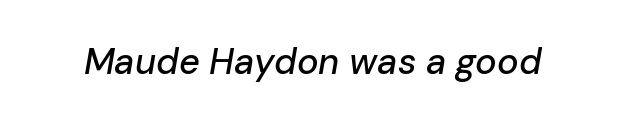
Decoration check: the copy has no underline. Emphasis-style slanted type is in use. These lines are rendered in a variable-pitch font. Short note: letters normally spaced.
